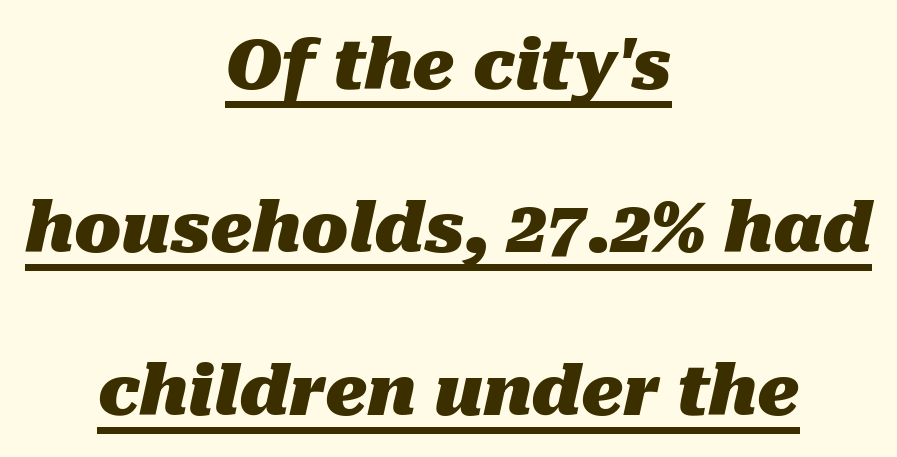
Characters are canted at an angle relative to the baseline's perpendicular. Does the leading feel generous? Absolutely, it's lavish. Visually the block forms a symmetrical silhouette, jagged on both flanks. This sample uses plain, unmodified letter spacing.
